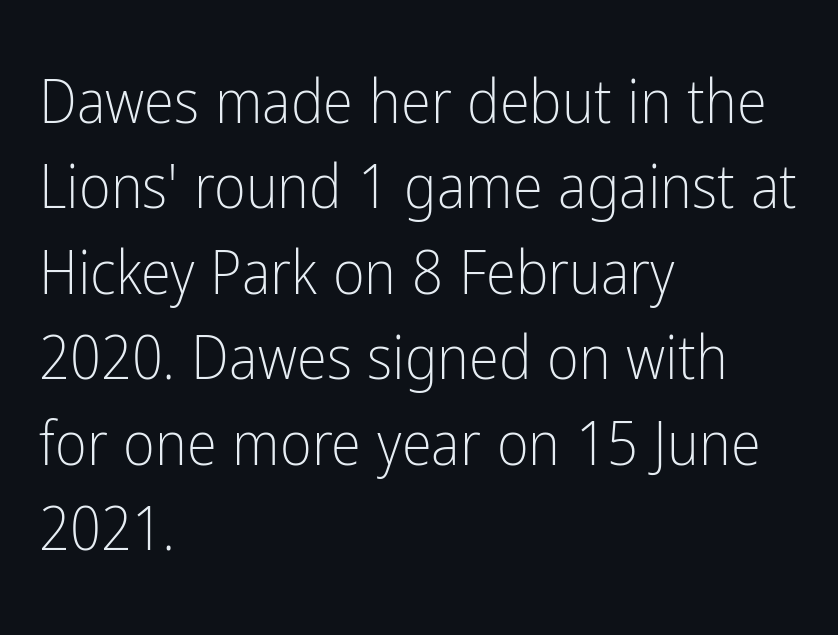
{"serif": "no", "italic": "no", "bold": "no", "weight": "light", "width": "condensed", "stroke_contrast": "low", "x_height": "medium", "monospaced": "no", "underline": "no", "align": "left", "line_spacing": "normal", "line_spacing_ratio": 1.4, "letter_spacing": "normal", "letter_spacing_em": 0.0, "glyph_px": 61}
